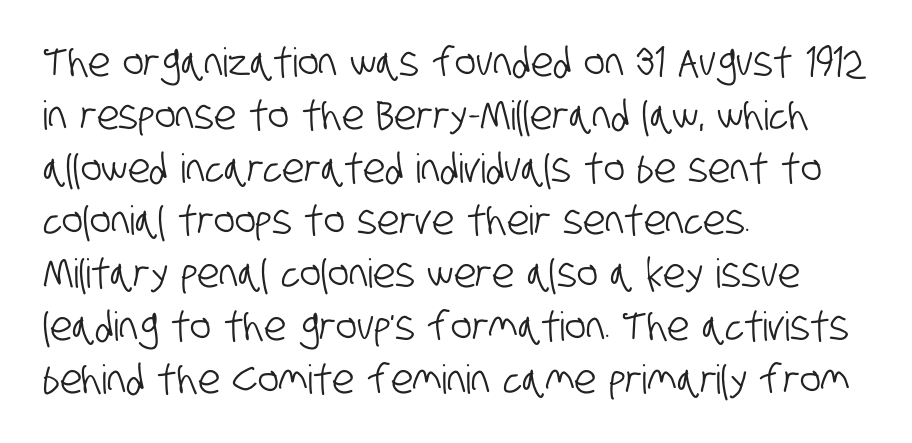
The image shows 40 px condensed sans-serif type; set left-aligned, normal line spacing (1.32x), normal letter spacing, not underlined; low stroke contrast and a large x-height.
